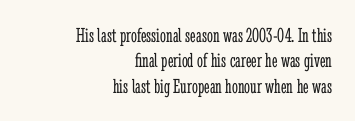
Rule under the text: the space is simply empty. Right-aligned paragraph, ragged on the left. Notice how the stems are strictly vertical — no italics here. This reads as an unemphasized weight, regular at the heaviest. This sample uses plain, unmodified letter spacing.
